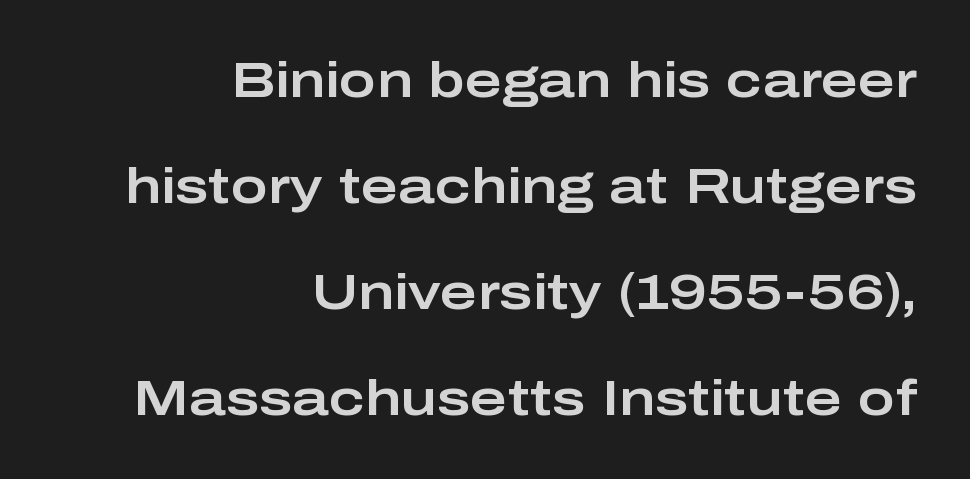
The image shows 50 px wide sans-serif type, upright; set right-aligned, loose line spacing (2.12x), normal letter spacing, not underlined; low stroke contrast and a medium x-height.
